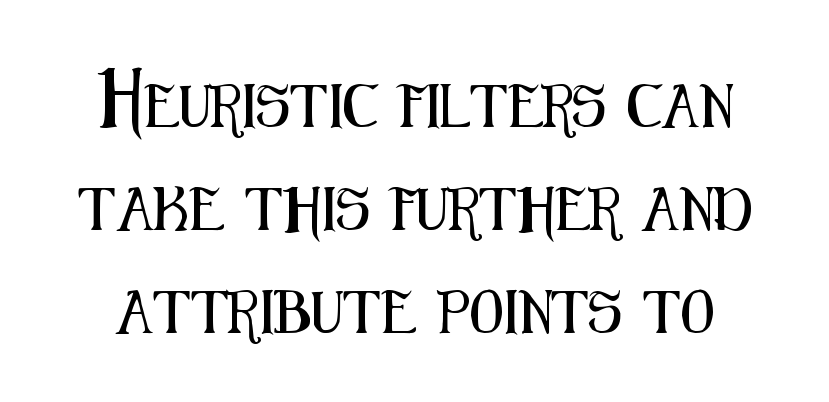
Q: Is the text italic (slanted)? A: No, it is upright.
Q: Is the text underlined? A: No.
Q: Is the spacing between letters normal or unusually wide? A: Normal.
Q: Is the spacing between lines tight, normal or loose? A: Loose.
Q: Width (condensed, normal, or wide)? A: Condensed.
Q: Stroke contrast? A: Medium.
Q: x-height? A: Medium.
Q: Monospaced? A: No.
